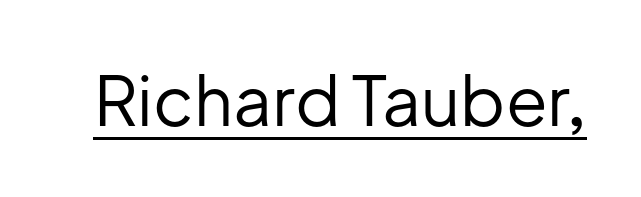
The image shows 68 px regular-weight sans-serif type, upright; set normal letter spacing, underlined; low stroke contrast and a medium x-height.
